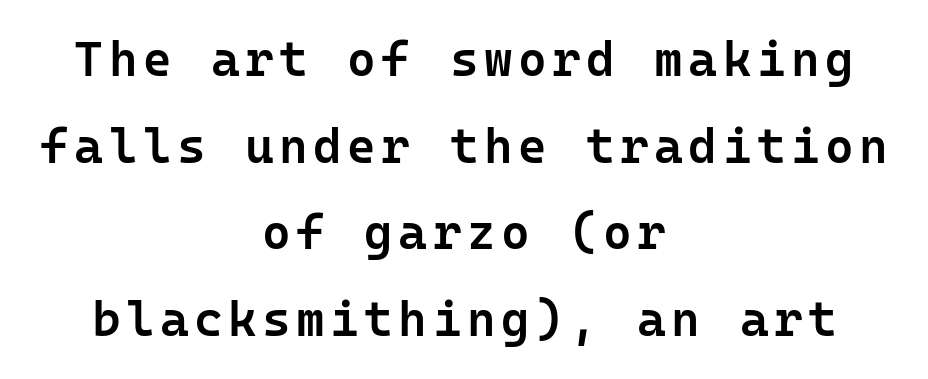
Q: Is the text bold? A: Semi-bold.
Q: Is the text italic (slanted)? A: No, it is upright.
Q: Is the typeface a serif or a sans-serif typeface? A: Sans-serif.
Q: Is the text underlined? A: No.
Q: How is the paragraph aligned? A: Centered.
Q: Width (condensed, normal, or wide)? A: Normal.
Q: Stroke contrast? A: Low.
Q: x-height? A: Medium.
Q: Monospaced? A: Yes.
